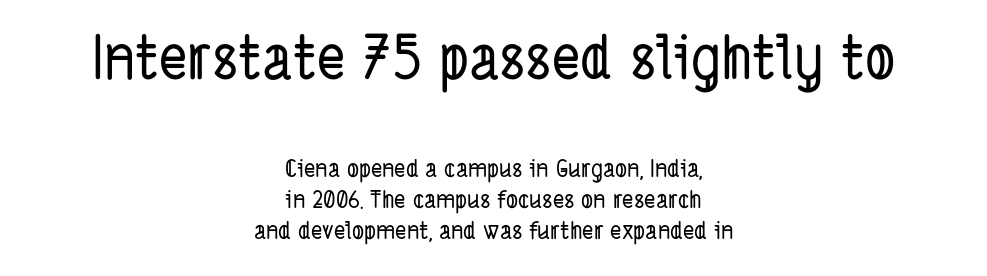
{"serif": "no", "width": "condensed", "stroke_contrast": "low", "x_height": "medium", "monospaced": "no", "underline": "no", "align": "center", "line_spacing": "normal", "line_spacing_ratio": 1.3, "letter_spacing": "normal", "letter_spacing_em": 0.0, "larger_block": "first", "size_ratio": 2.5, "glyph_px": 60}
